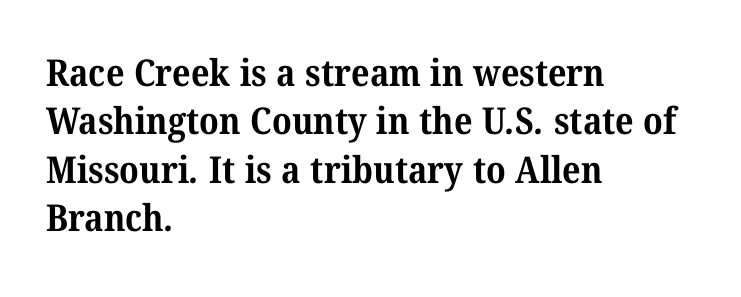
The image shows 37 px bold serif type; set left-aligned, normal line spacing (1.31x), normal letter spacing, not underlined; medium stroke contrast and a medium x-height.
